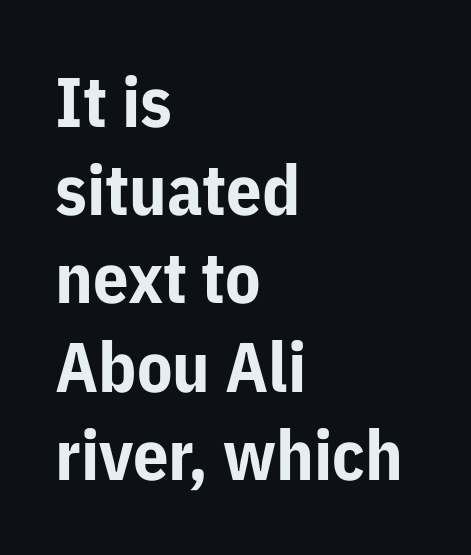
Is this a fixed-width face? No — the glyphs have proportional, varying widths. Any mark beneath the type? The region is blank. This sample uses a sans-serif face. How are the letters spaced? Ordinarily, with no added tracking.
